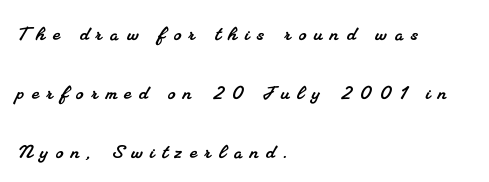
{"underline": "no", "align": "left", "line_spacing": "loose", "line_spacing_ratio": 2.46, "letter_spacing": "wide", "letter_spacing_em": 0.33, "glyph_px": 24}
